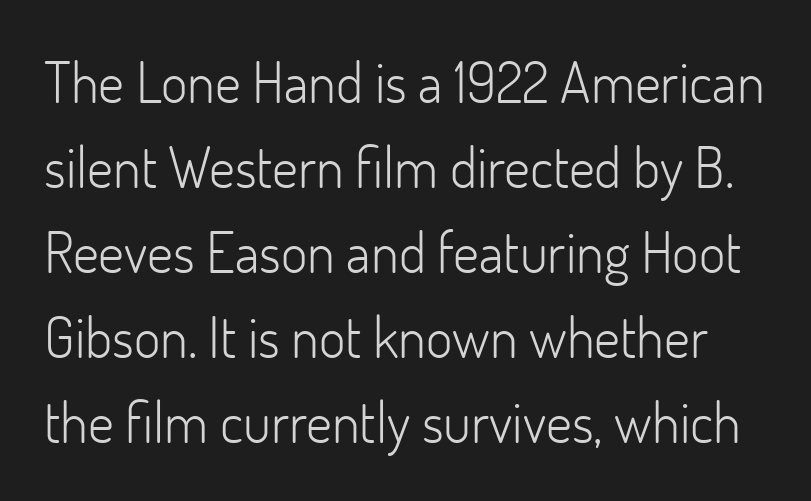
Q: Is the text bold? A: No.
Q: Is the text italic (slanted)? A: No, it is upright.
Q: Is the typeface a serif or a sans-serif typeface? A: Sans-serif.
Q: Is the text underlined? A: No.
Q: Is the spacing between letters normal or unusually wide? A: Normal.
Q: Is the spacing between lines tight, normal or loose? A: Normal.
Q: Width (condensed, normal, or wide)? A: Normal.
Q: Stroke contrast? A: Low.
Q: x-height? A: Small.
Q: Monospaced? A: No.
